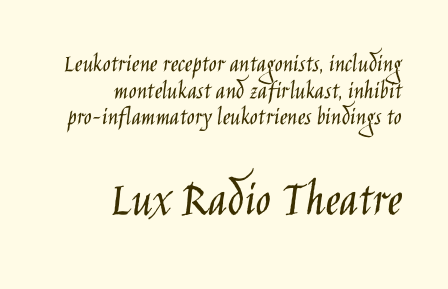
The image shows 51 px light, condensed sans-serif type; set right-aligned, tight line spacing (1.02x), normal letter spacing, not underlined; the second (bottom) block is 1.96x larger; low stroke contrast and a large x-height.
